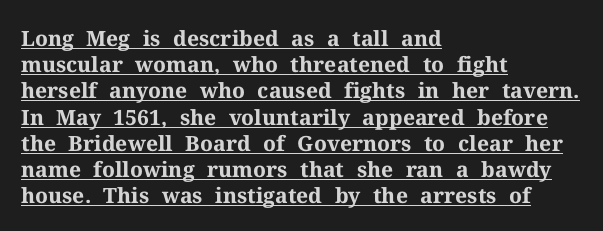
{"italic": "no", "bold": "yes", "underline": "yes", "align": "left", "line_spacing": "normal", "line_spacing_ratio": 1.25, "letter_spacing": "normal", "letter_spacing_em": 0.0, "glyph_px": 21}
